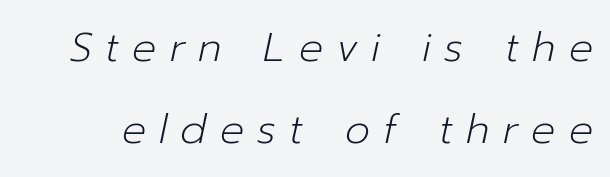
Each stroke keeps to a modest, everyday thickness or less. Think of a printed novel: that variable character pitch is what you see here. Does the leading feel generous? Absolutely, it's lavish. Is the type slanted? Yes — the strokes lean at a clear angle. Does extra space separate the letters? Yes, quite a lot of it. Rule under the text: the space is simply empty.
